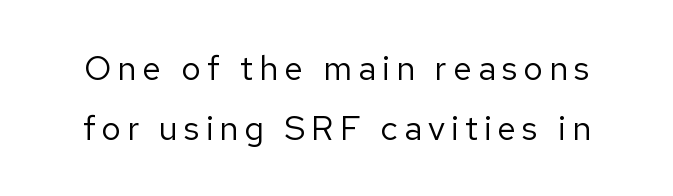
{"serif": "no", "italic": "no", "bold": "no", "weight": "regular", "width": "normal", "stroke_contrast": "low", "x_height": "medium", "monospaced": "no", "underline": "no", "line_spacing_ratio": 1.76, "glyph_px": 34}
